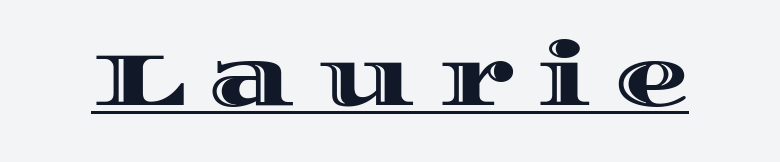
The image shows 75 px wide type, upright; set unusually wide letter spacing (+0.31 em), underlined; a large x-height.
